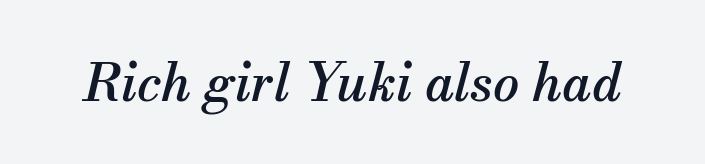
Q: Is the text italic (slanted)? A: Yes, it leans right by about 13 degrees.
Q: Is the typeface a serif or a sans-serif typeface? A: Serif.
Q: Is the text underlined? A: No.
Q: Is the spacing between letters normal or unusually wide? A: Normal.
Q: Width (condensed, normal, or wide)? A: Normal.
Q: Stroke contrast? A: Medium.
Q: x-height? A: Small.
Q: Monospaced? A: No.
